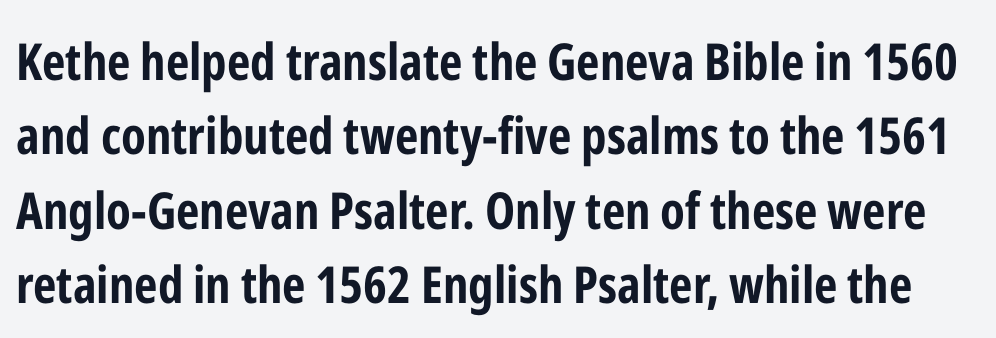
Q: Is the text bold? A: Yes.
Q: Is the text italic (slanted)? A: No, it is upright.
Q: Is the typeface a serif or a sans-serif typeface? A: Sans-serif.
Q: Is the text underlined? A: No.
Q: Is the spacing between letters normal or unusually wide? A: Normal.
Q: Is the spacing between lines tight, normal or loose? A: Normal.
Q: Width (condensed, normal, or wide)? A: Condensed.
Q: Stroke contrast? A: Low.
Q: x-height? A: Medium.
Q: Monospaced? A: No.
